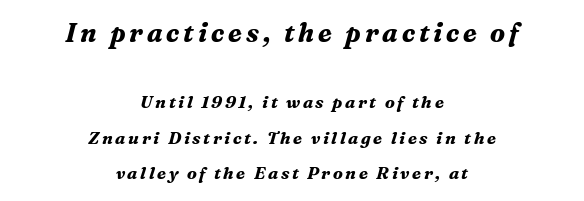
The image shows 26 px bold type, italic (leaning right); set centered, loose line spacing (2.09x), not underlined; the first (top) block is 1.53x larger.
